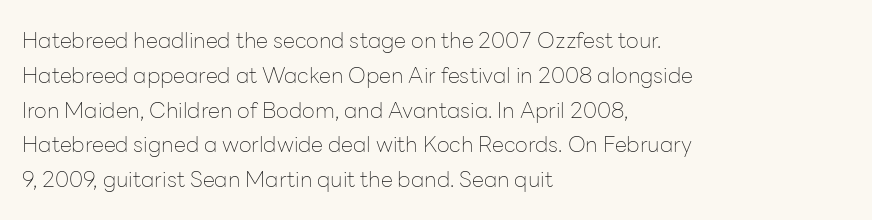
Q: Is the text bold? A: No.
Q: Is the text italic (slanted)? A: No, it is upright.
Q: Is the text underlined? A: No.
Q: How is the paragraph aligned? A: Left-aligned.
Q: Is the spacing between letters normal or unusually wide? A: Normal.
Q: Is the spacing between lines tight, normal or loose? A: Normal.
